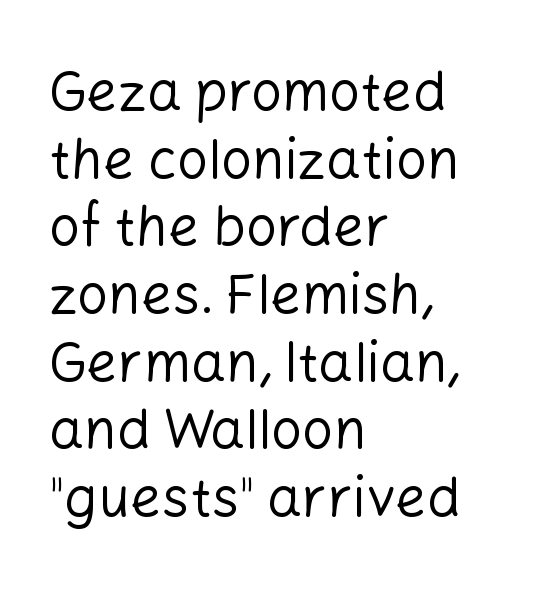
Q: Is the text bold? A: No.
Q: Is the text italic (slanted)? A: No, it is upright.
Q: Is the typeface a serif or a sans-serif typeface? A: Sans-serif.
Q: Is the text underlined? A: No.
Q: How is the paragraph aligned? A: Left-aligned.
Q: Is the spacing between letters normal or unusually wide? A: Normal.
Q: Width (condensed, normal, or wide)? A: Normal.
Q: Stroke contrast? A: Low.
Q: x-height? A: Medium.
Q: Monospaced? A: No.
